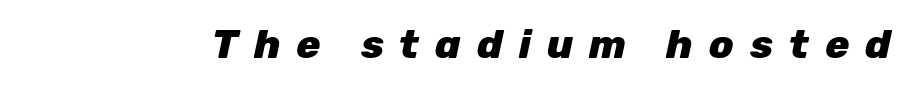
{"italic": "yes", "lean": "right", "slant_degrees": 12, "bold": "yes", "weight": "heavy", "width": "normal", "stroke_contrast": "low", "x_height": "medium", "monospaced": "no", "underline": "no", "letter_spacing": "wide", "letter_spacing_em": 0.4, "glyph_px": 40}
